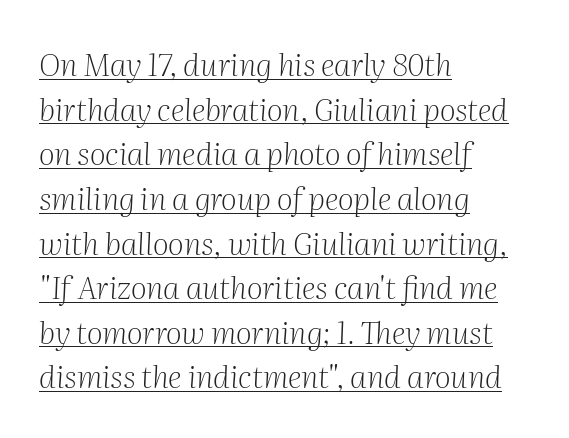
Stroke terminals: seriffed. Each new line begins a customary step beneath the previous one. Stems here are at most as thick as an everyday book face. Notice how the stems are inclined rather than vertical — that's the hallmark of italics. Where is the straight margin? On the left.
